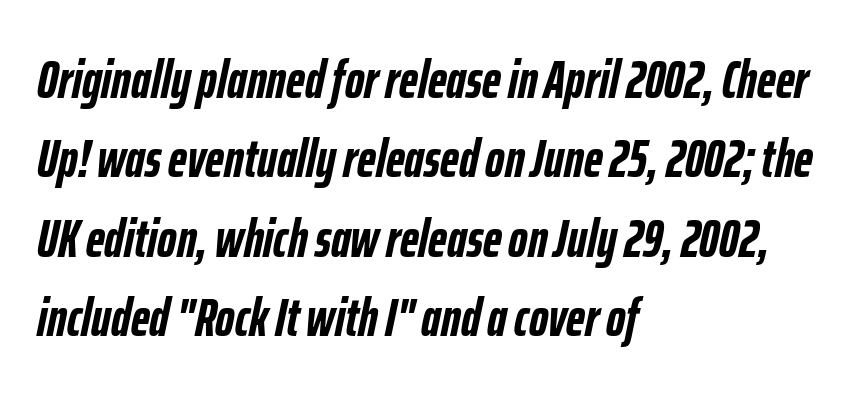
Look at the tracking — it's just the regular setting, nothing added. Is the block centered? No — it sits flush against the left margin. Notice how descenders clear the ascenders below comfortably — that's standard leading. Think of a printed novel: that variable character pitch is what you see here. Emphasis-style slanted type is in use.
